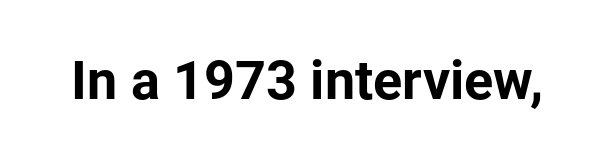
The image shows 54 px bold sans-serif type, upright; set normal letter spacing, not underlined; low stroke contrast and a medium x-height.
